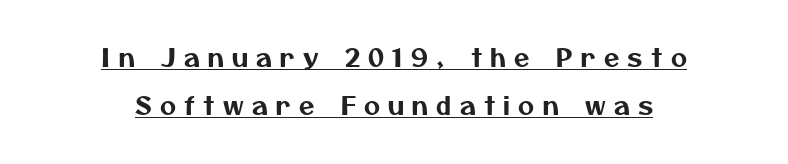
Q: Is the text underlined? A: Yes.
Q: How is the paragraph aligned? A: Centered.
Q: Is the spacing between letters normal or unusually wide? A: Unusually wide.
Q: Is the spacing between lines tight, normal or loose? A: Loose.
